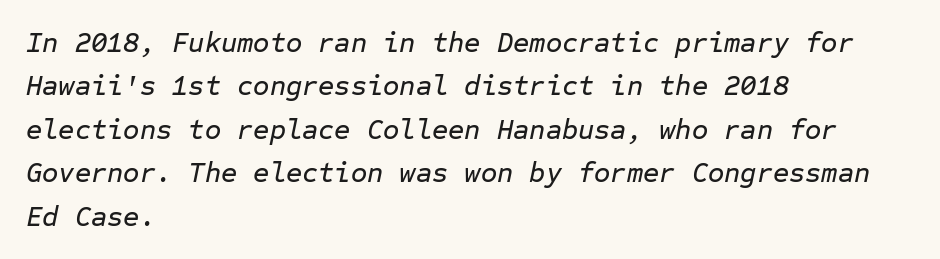
The line-height multiplier appears to be the usual default. The letters sit at their default tracking, neither squeezed nor spread. The space directly below the letters is spotless. You could count columns in this text — the font is strictly monospaced.
